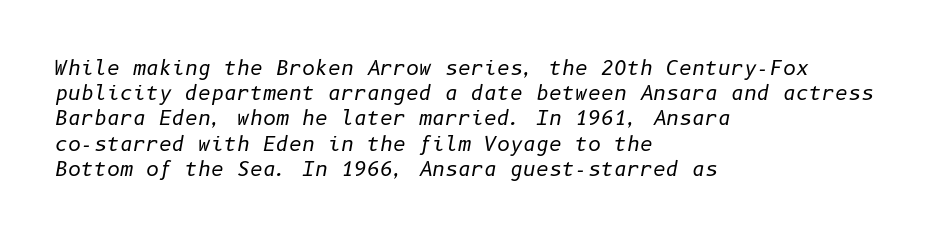
The image shows 20 px text type, italic (leaning right); set left-aligned, normal line spacing (1.26x), normal letter spacing, not underlined.
